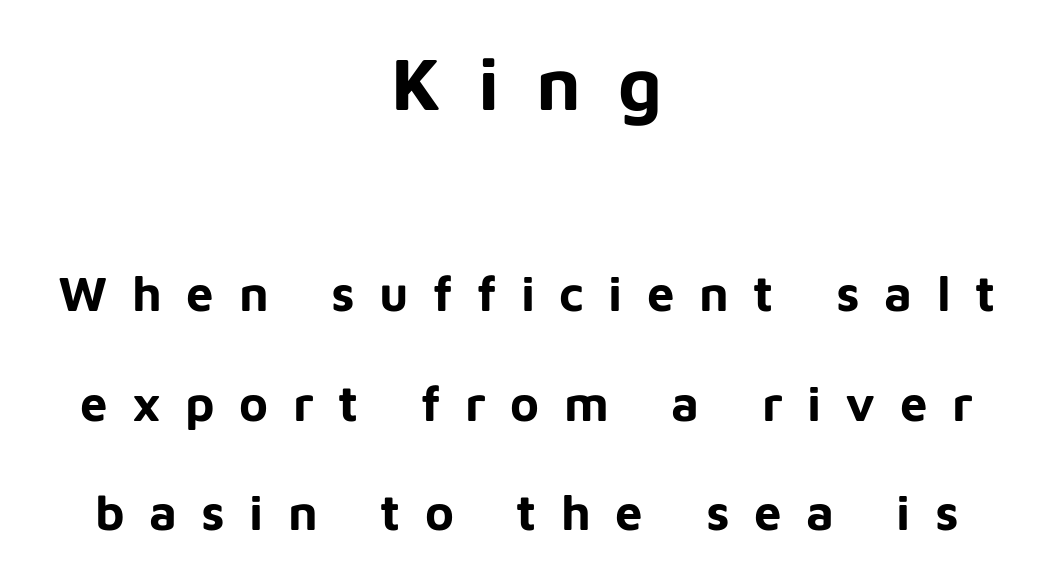
The image shows 74 px bold sans-serif type, upright; set centered, loose line spacing (2.24x), unusually wide letter spacing (+0.5 em), not underlined; the first (top) block is 1.51x larger; low stroke contrast and a medium x-height.
